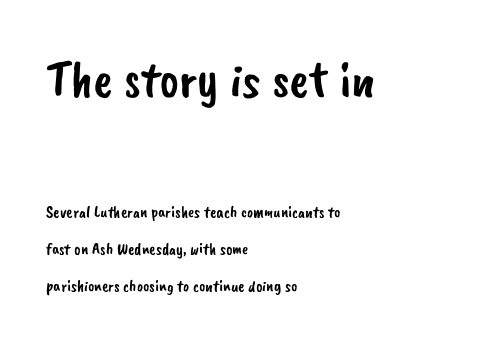
{"serif": "no", "width": "normal", "stroke_contrast": "low", "x_height": "small", "monospaced": "no", "underline": "no", "align": "left", "line_spacing": "loose", "line_spacing_ratio": 2.17, "letter_spacing": "normal", "letter_spacing_em": 0.0, "larger_block": "first", "size_ratio": 3.06, "glyph_px": 52}
